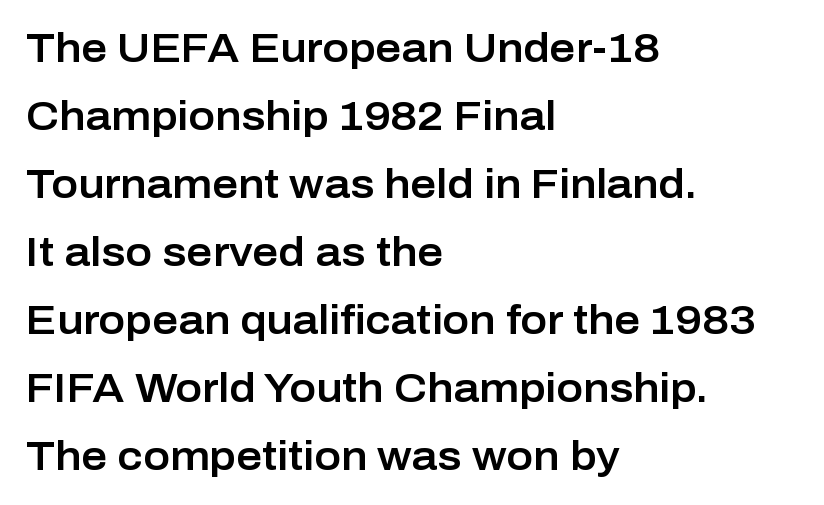
Q: Is the text italic (slanted)? A: No, it is upright.
Q: Is the typeface a serif or a sans-serif typeface? A: Sans-serif.
Q: Is the text underlined? A: No.
Q: How is the paragraph aligned? A: Left-aligned.
Q: Is the spacing between letters normal or unusually wide? A: Normal.
Q: Is the spacing between lines tight, normal or loose? A: Normal.
Q: Width (condensed, normal, or wide)? A: Normal.
Q: Stroke contrast? A: Low.
Q: x-height? A: Medium.
Q: Monospaced? A: No.
